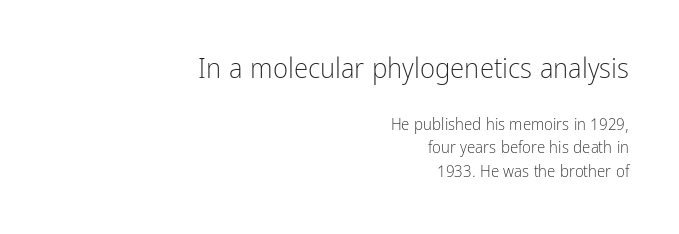
Looks like regular typesetting: each glyph gets only the width it needs. The letterforms sit at book weight or below. Does the lettering tilt? It doesn't — this is upright. Compared with a flush-left layout, this one pins lines to the opposite, right side. Two sizes are in play, and the larger belongs to the first block.
